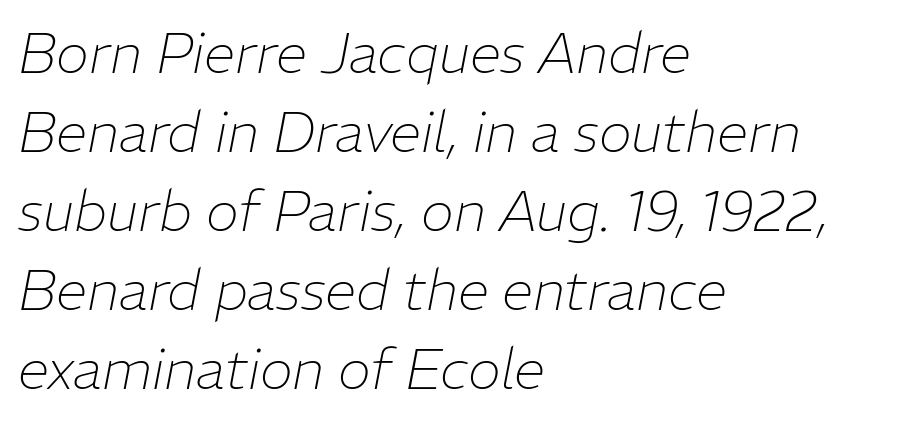
Q: Is the text bold? A: No.
Q: Is the text italic (slanted)? A: Yes, it leans right by about 11 degrees.
Q: Is the text underlined? A: No.
Q: How is the paragraph aligned? A: Left-aligned.
Q: Is the spacing between letters normal or unusually wide? A: Normal.
Q: Is the spacing between lines tight, normal or loose? A: Normal.
Q: Width (condensed, normal, or wide)? A: Normal.
Q: Stroke contrast? A: Low.
Q: x-height? A: Medium.
Q: Monospaced? A: No.
